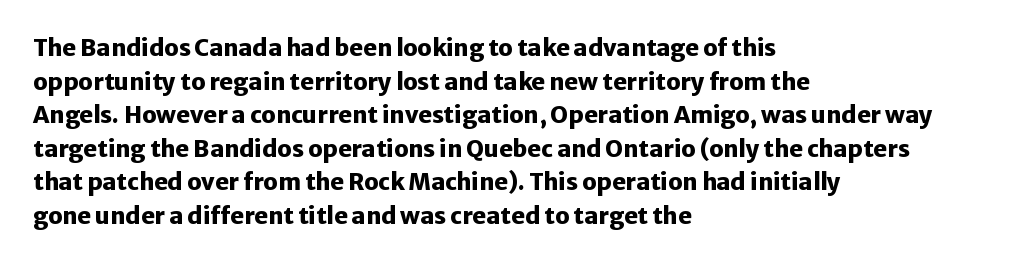
The image shows 23 px bold type, upright; set left-aligned, normal line spacing (1.46x), normal letter spacing, not underlined.
